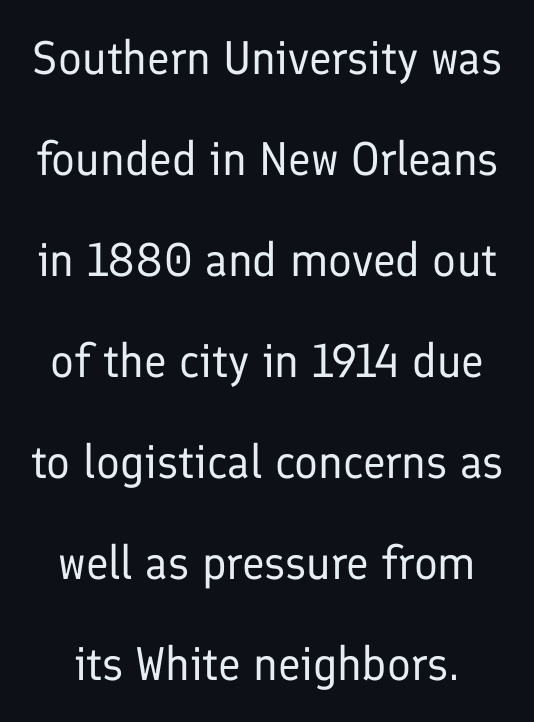
Summary of weight: not heavy and not bold. Ascenders rise straight up at ninety degrees. The face used here is rendered with its standard letterfit. This is sans-serif lettering, the kind often seen on screens and signage.
